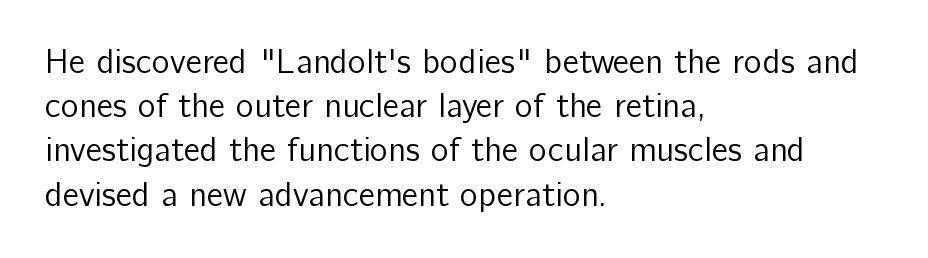
Q: Is the text bold? A: No.
Q: Is the text italic (slanted)? A: No, it is upright.
Q: Is the typeface a serif or a sans-serif typeface? A: Sans-serif.
Q: Is the text underlined? A: No.
Q: How is the paragraph aligned? A: Left-aligned.
Q: Is the spacing between letters normal or unusually wide? A: Normal.
Q: Is the spacing between lines tight, normal or loose? A: Normal.
Q: Width (condensed, normal, or wide)? A: Normal.
Q: Stroke contrast? A: Low.
Q: x-height? A: Medium.
Q: Monospaced? A: No.
